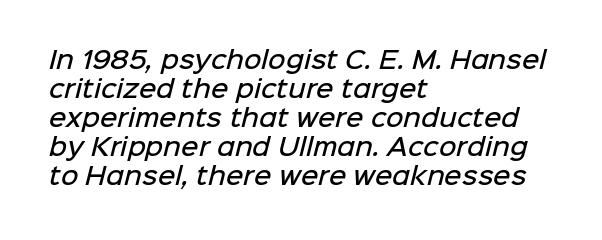
Here the glyphs are tracked normally, forming tight word shapes. A semibold gives these letters moderate extra thickness, short of bold. The paragraph shown leans on its left margin. A clean baseline with only descenders dipping below it.
